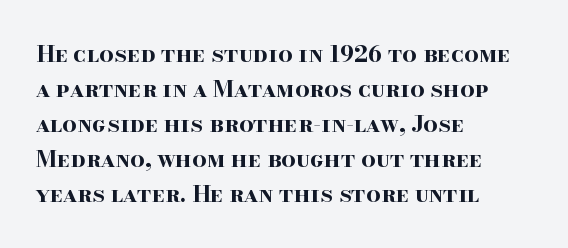
Q: Is the text bold? A: Yes.
Q: Is the text italic (slanted)? A: No, it is upright.
Q: Is the text underlined? A: No.
Q: How is the paragraph aligned? A: Left-aligned.
Q: Is the spacing between letters normal or unusually wide? A: Normal.
Q: Is the spacing between lines tight, normal or loose? A: Normal.
